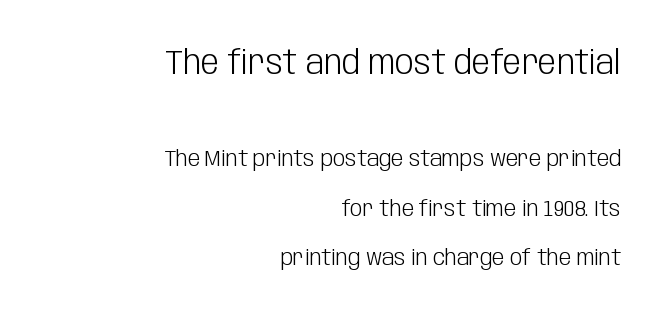
Q: Is the text bold? A: No.
Q: Is the text italic (slanted)? A: No, it is upright.
Q: Is the typeface a serif or a sans-serif typeface? A: Sans-serif.
Q: Is the text underlined? A: No.
Q: How is the paragraph aligned? A: Right-aligned.
Q: Is the spacing between letters normal or unusually wide? A: Normal.
Q: Is the spacing between lines tight, normal or loose? A: Loose.
Q: Which block of text is set in a larger size, the first (top) or the second (bottom)? A: The first (top) one.
Q: Width (condensed, normal, or wide)? A: Condensed.
Q: Stroke contrast? A: Low.
Q: x-height? A: Large.
Q: Monospaced? A: No.
